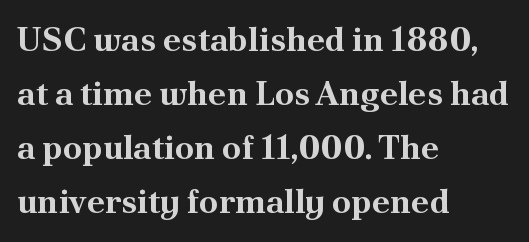
Q: Is the text bold? A: Yes.
Q: Is the text italic (slanted)? A: No, it is upright.
Q: Is the typeface a serif or a sans-serif typeface? A: Serif.
Q: Is the text underlined? A: No.
Q: How is the paragraph aligned? A: Left-aligned.
Q: Is the spacing between letters normal or unusually wide? A: Normal.
Q: Is the spacing between lines tight, normal or loose? A: Normal.
Q: Width (condensed, normal, or wide)? A: Normal.
Q: Stroke contrast? A: Medium.
Q: x-height? A: Small.
Q: Monospaced? A: No.
